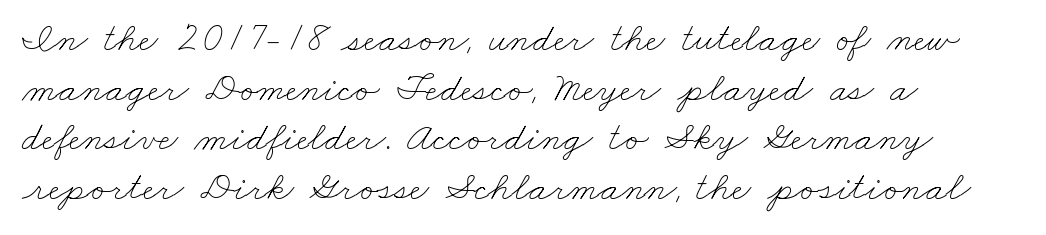
No extra tracking has been applied to these lines. Nothing heavy about these letters — not bold at all. Lines of text with bare space underneath. The rendering uses natural spacing where letterforms have individual widths. Does the copy run flush right? No — it runs flush left.
